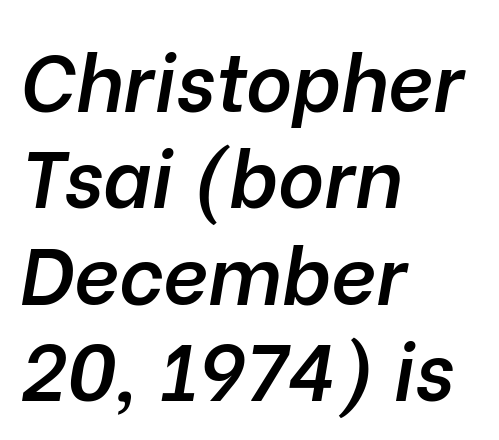
Compared with ordinary roman type, these characters are visibly tilted. This sample is left-justified, so line endings fall wherever the words run out. No extra tracking has been applied to these lines. Its strokes are somewhat broadened, the hallmark of semibold type. Is this a fixed-width face? No — the glyphs have proportional, varying widths.
